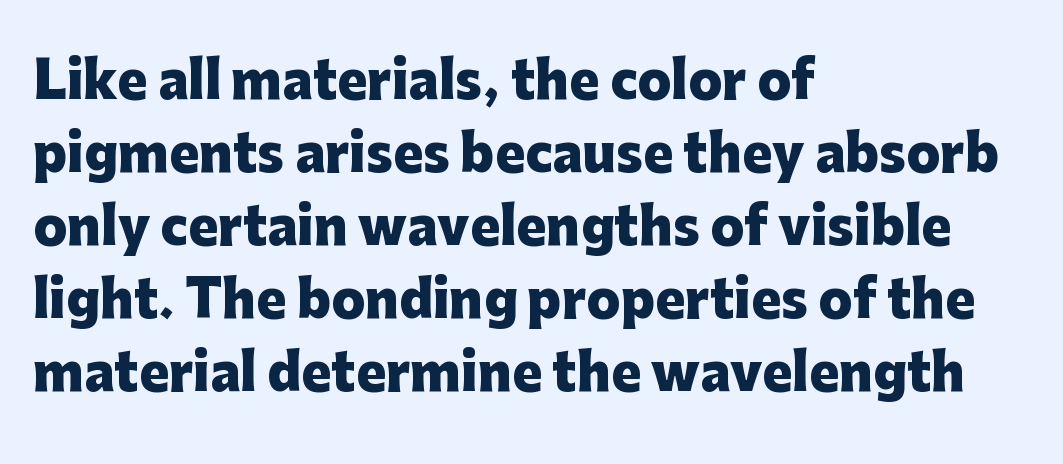
Q: Is the text bold? A: Yes.
Q: Is the text italic (slanted)? A: No, it is upright.
Q: Is the typeface a serif or a sans-serif typeface? A: Sans-serif.
Q: Is the text underlined? A: No.
Q: How is the paragraph aligned? A: Left-aligned.
Q: Is the spacing between letters normal or unusually wide? A: Normal.
Q: Is the spacing between lines tight, normal or loose? A: Normal.
Q: Width (condensed, normal, or wide)? A: Normal.
Q: Stroke contrast? A: Low.
Q: x-height? A: Medium.
Q: Monospaced? A: No.
